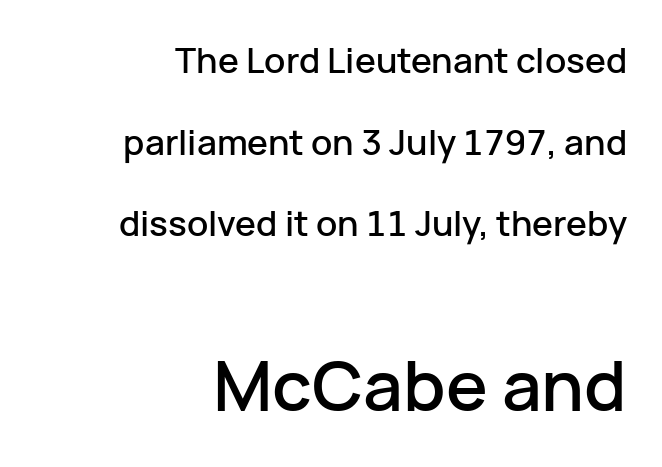
{"serif": "no", "italic": "no", "width": "normal", "stroke_contrast": "low", "x_height": "medium", "monospaced": "no", "underline": "no", "align": "right", "line_spacing": "loose", "line_spacing_ratio": 2.33, "letter_spacing": "normal", "letter_spacing_em": 0.0, "larger_block": "second", "size_ratio": 2.0, "glyph_px": 70}
